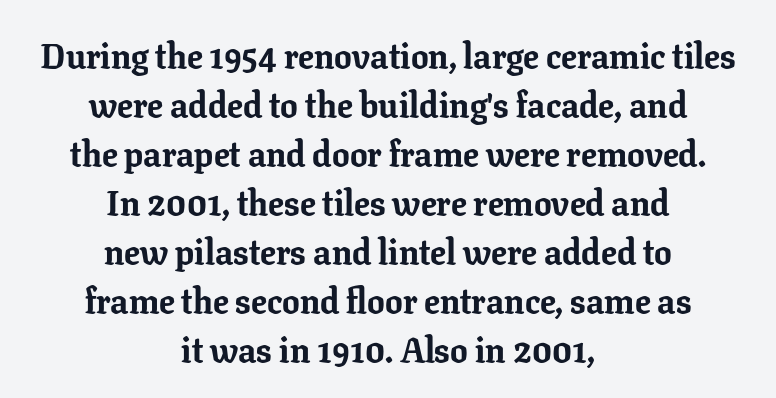
Q: Is the text bold? A: Yes.
Q: Is the text italic (slanted)? A: No, it is upright.
Q: Is the typeface a serif or a sans-serif typeface? A: Serif.
Q: Is the text underlined? A: No.
Q: How is the paragraph aligned? A: Centered.
Q: Is the spacing between letters normal or unusually wide? A: Normal.
Q: Is the spacing between lines tight, normal or loose? A: Normal.
Q: Width (condensed, normal, or wide)? A: Normal.
Q: Stroke contrast? A: Low.
Q: x-height? A: Medium.
Q: Monospaced? A: No.
